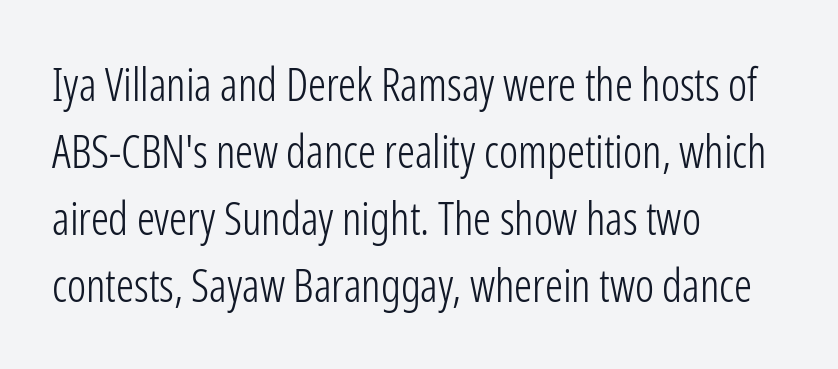
Do the characters align in a grid? No, the font is proportional. Italic: no, the glyphs are upright roman. In terms of leading, this rendering sits right in the middle. The space beneath each line is pristine and unruled. The letters carry no serifs — their stems end cleanly without finishing strokes.
